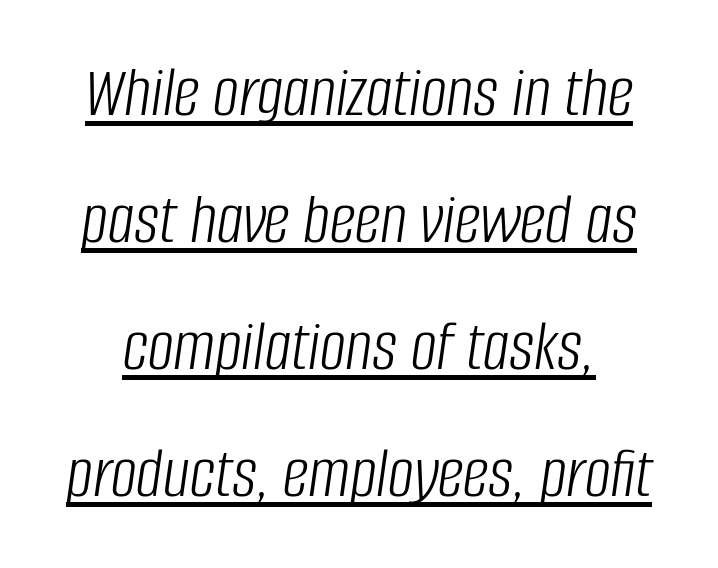
Q: Is the text bold? A: No.
Q: Is the text italic (slanted)? A: Yes, it leans right by about 8 degrees.
Q: Is the text underlined? A: Yes.
Q: Is the spacing between letters normal or unusually wide? A: Normal.
Q: Width (condensed, normal, or wide)? A: Condensed.
Q: Stroke contrast? A: Low.
Q: x-height? A: Large.
Q: Monospaced? A: No.
